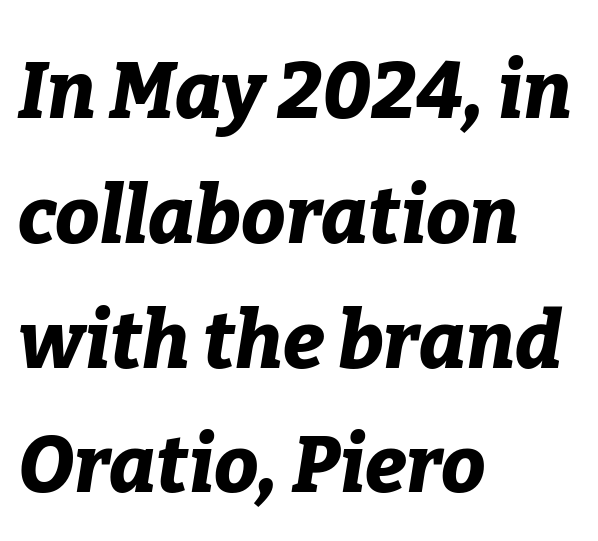
Q: Is the text bold? A: Yes.
Q: Is the text italic (slanted)? A: Yes, it leans right by about 9 degrees.
Q: Is the text underlined? A: No.
Q: How is the paragraph aligned? A: Left-aligned.
Q: Is the spacing between letters normal or unusually wide? A: Normal.
Q: Is the spacing between lines tight, normal or loose? A: Normal.
Q: Width (condensed, normal, or wide)? A: Normal.
Q: Stroke contrast? A: Low.
Q: x-height? A: Medium.
Q: Monospaced? A: No.
